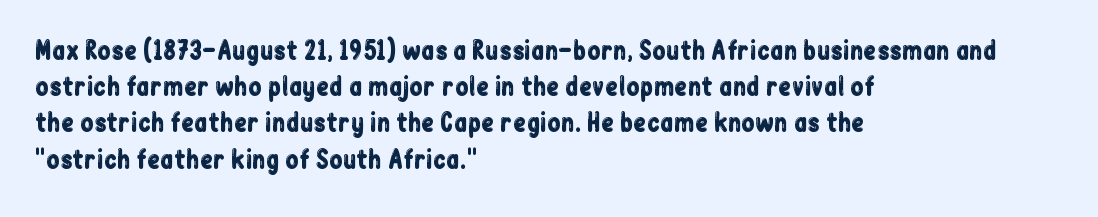
Q: Is the text italic (slanted)? A: No, it is upright.
Q: Is the text underlined? A: No.
Q: How is the paragraph aligned? A: Left-aligned.
Q: Is the spacing between letters normal or unusually wide? A: Normal.
Q: Is the spacing between lines tight, normal or loose? A: Normal.
